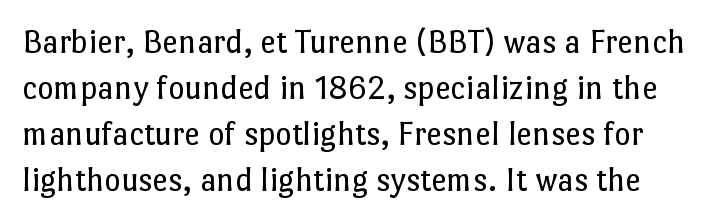
Q: Is the text bold? A: No.
Q: Is the text italic (slanted)? A: No, it is upright.
Q: Is the text underlined? A: No.
Q: Is the spacing between letters normal or unusually wide? A: Normal.
Q: Is the spacing between lines tight, normal or loose? A: Normal.
Q: Width (condensed, normal, or wide)? A: Normal.
Q: Stroke contrast? A: Low.
Q: x-height? A: Medium.
Q: Monospaced? A: No.
